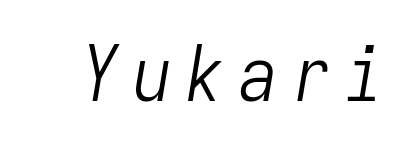
The image shows 77 px light, condensed type, italic (leaning right), monospaced; set not underlined; low stroke contrast and a medium x-height.
